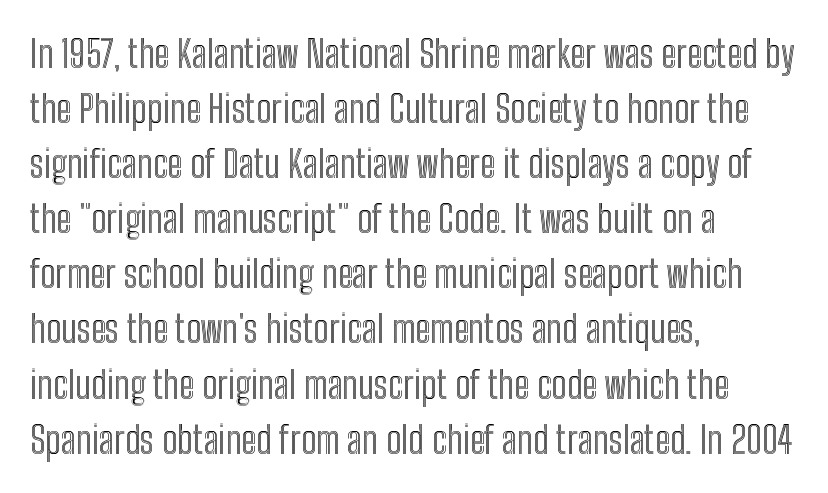
Q: Is the text italic (slanted)? A: No, it is upright.
Q: Is the text underlined? A: No.
Q: How is the paragraph aligned? A: Left-aligned.
Q: Is the spacing between letters normal or unusually wide? A: Normal.
Q: Is the spacing between lines tight, normal or loose? A: Normal.
Q: Width (condensed, normal, or wide)? A: Condensed.
Q: x-height? A: Medium.
Q: Monospaced? A: No.
